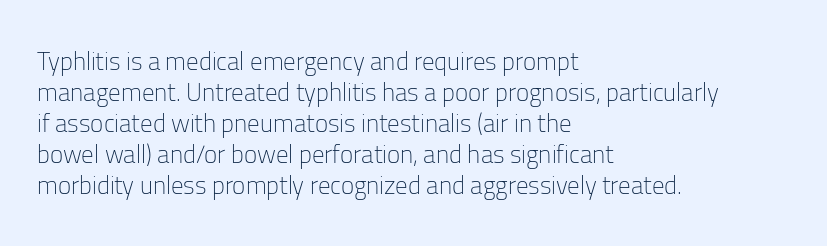
The image shows 25 px text type, upright; set left-aligned, line spacing 1.24x, normal letter spacing, not underlined.
